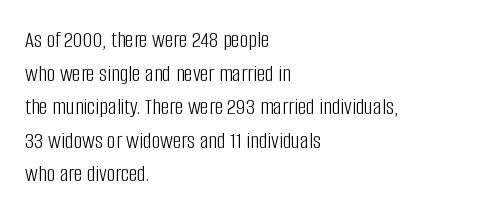
{"italic": "no", "bold": "no", "underline": "no", "align": "left", "line_spacing": "normal", "line_spacing_ratio": 1.4, "letter_spacing": "normal", "letter_spacing_em": 0.0, "glyph_px": 24}
